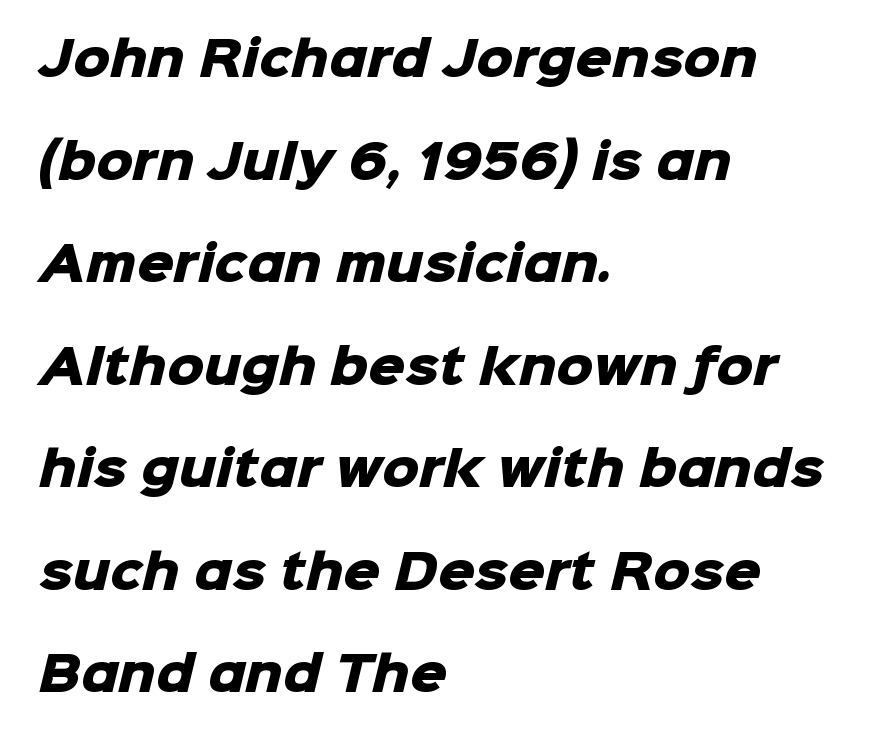
{"serif": "no", "bold": "yes", "weight": "heavy", "width": "normal", "stroke_contrast": "low", "x_height": "medium", "monospaced": "no", "underline": "no", "align": "left", "line_spacing": "loose", "line_spacing_ratio": 2.23, "letter_spacing": "normal", "letter_spacing_em": 0.0, "glyph_px": 46}
